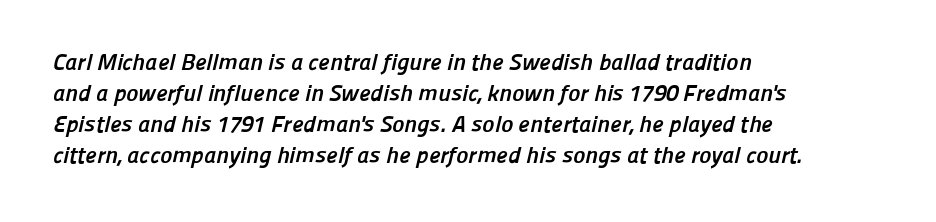
The image shows 23 px bold type; set left-aligned, normal line spacing (1.35x), normal letter spacing, not underlined.
